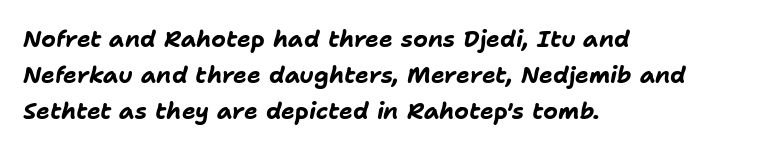
The baseline area is clear. Students, note that the glyphs here touch the page at normal intervals. Emphasis-style slanted type is in use. Every row of glyphs begins at an identical x-position on the left. Emphasis by weight is at full strength: bold. Does the leading feel generous? No, just average.
